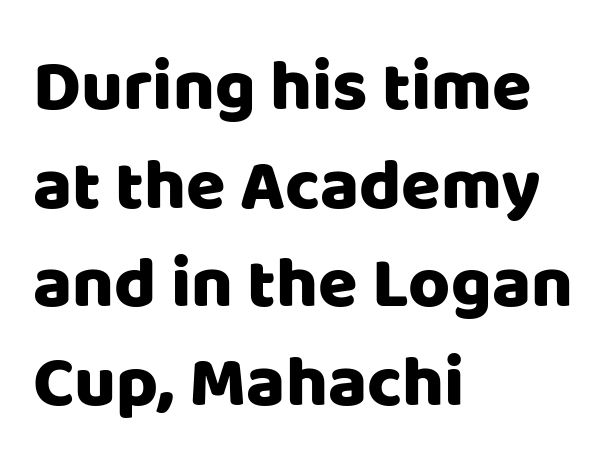
The image shows 72 px sans-serif type, upright; set left-aligned, normal line spacing (1.37x), normal letter spacing, not underlined; low stroke contrast and a large x-height.
